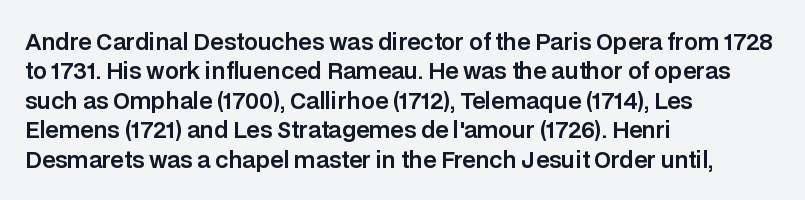
The image shows 22 px text type, upright; set left-aligned, normal line spacing (1.34x), normal letter spacing, not underlined.
